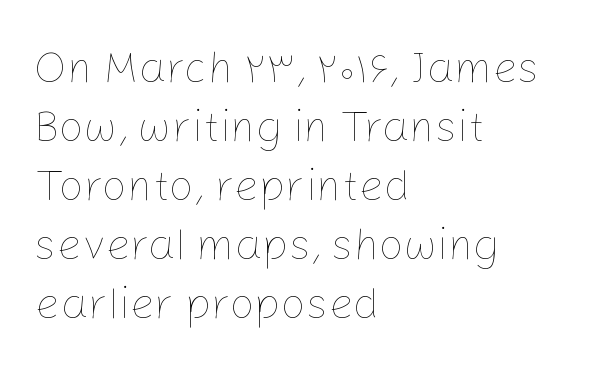
Upright lettering throughout. The rendering uses a moderate line-height, typical for paragraphs. Notice how the passage keeps a crisp vertical edge on the left only. This sample has the flowing, uneven cadence of proportional lettering. Inter-character spacing is left at the font's built-in metrics.
